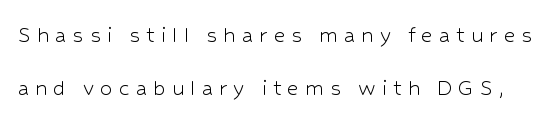
{"italic": "no", "bold": "no", "underline": "no", "line_spacing": "loose", "line_spacing_ratio": 2.14, "letter_spacing": "wide", "letter_spacing_em": 0.24, "glyph_px": 25}
